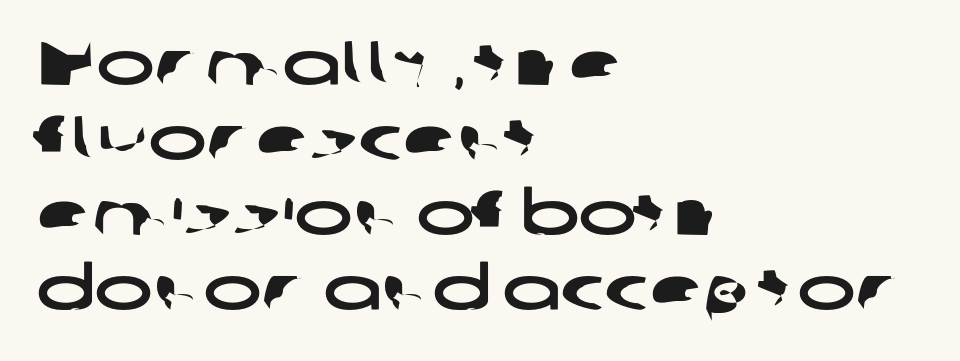
Nothing unusual about the tracking: characters are spaced as the font intends. Horizontally, the lines are justified to the leading edge only. Honestly, there is no underline to notice here at all. Note the varied advance widths — an 'i' is clearly narrower than an 'm'. Unlike a traditional serif, this face leaves its strokes unadorned.
